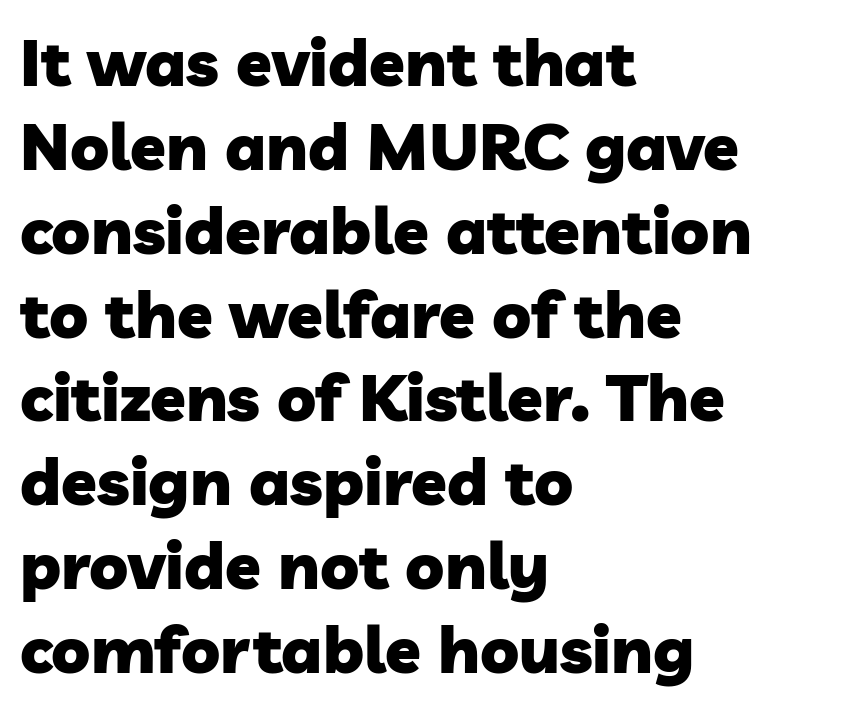
{"serif": "no", "bold": "yes", "weight": "heavy", "width": "normal", "stroke_contrast": "low", "x_height": "medium", "monospaced": "no", "underline": "no", "align": "left", "line_spacing": "normal", "line_spacing_ratio": 1.29, "letter_spacing": "normal", "letter_spacing_em": 0.0, "glyph_px": 65}
